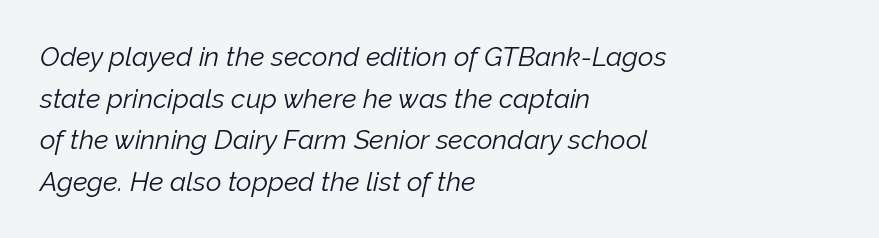
Italic? Definitely — the glyphs are oblique. The paragraph shown leans on its left margin. The rows are spaced the way most documents space them. Just letters on the line, the space beneath them empty.
